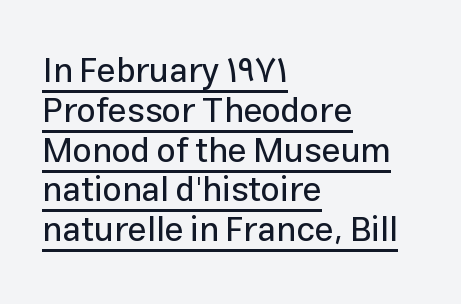
The image shows 34 px sans-serif type, upright; set left-aligned, line spacing 1.17x, normal letter spacing, underlined; low stroke contrast and a medium x-height.
